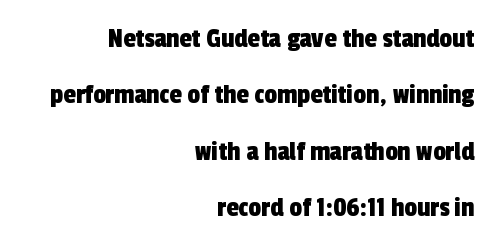
The image shows 28 px condensed sans-serif type; set right-aligned, loose line spacing (2.01x), normal letter spacing, not underlined; a medium x-height.
